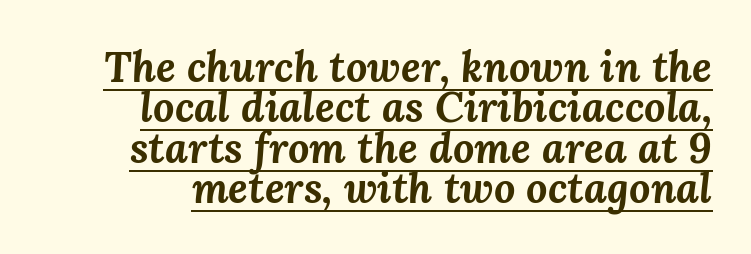
Q: Is the text bold? A: Yes.
Q: Is the text italic (slanted)? A: Yes, it leans right by about 3 degrees.
Q: Is the text underlined? A: Yes.
Q: How is the paragraph aligned? A: Right-aligned.
Q: Is the spacing between letters normal or unusually wide? A: Normal.
Q: Is the spacing between lines tight, normal or loose? A: Tight.
Q: Width (condensed, normal, or wide)? A: Normal.
Q: Stroke contrast? A: Medium.
Q: x-height? A: Medium.
Q: Monospaced? A: No.
